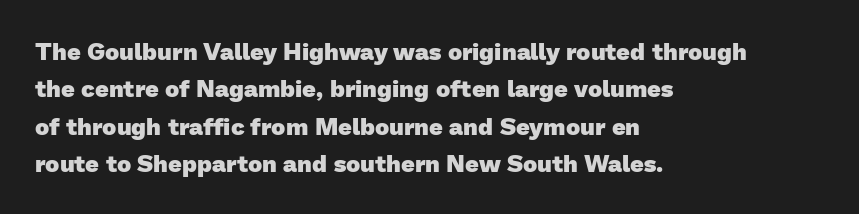
{"bold": "yes", "underline": "no", "align": "left", "line_spacing": "normal", "line_spacing_ratio": 1.56, "letter_spacing": "normal", "letter_spacing_em": 0.0, "glyph_px": 24}
